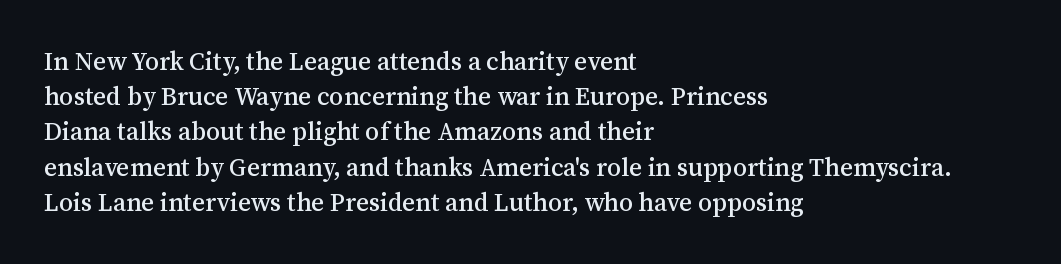
Q: Is the text italic (slanted)? A: No, it is upright.
Q: Is the text underlined? A: No.
Q: How is the paragraph aligned? A: Left-aligned.
Q: Is the spacing between letters normal or unusually wide? A: Normal.
Q: Is the spacing between lines tight, normal or loose? A: Normal.
